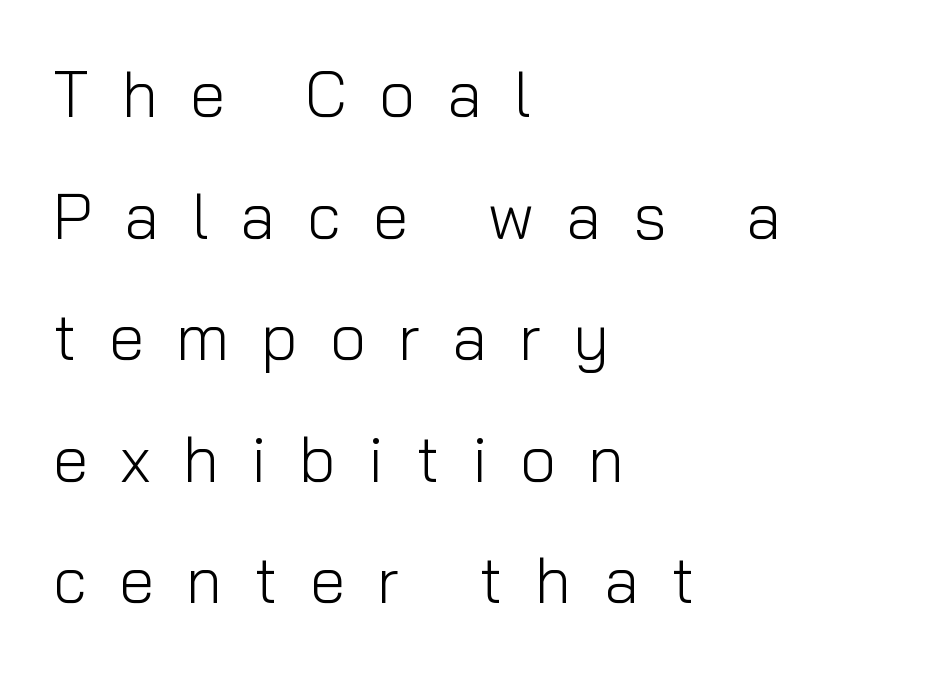
Reading down the column, the eye jumps a long way to each next line. The letterforms sit at book weight or below. Casual observation: everything's shoved over to the left. Descenders hang freely into open space.
